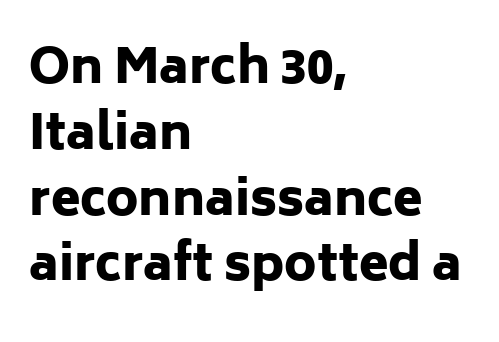
{"serif": "no", "italic": "no", "bold": "yes", "weight": "heavy", "width": "normal", "stroke_contrast": "low", "x_height": "medium", "monospaced": "no", "underline": "no", "align": "left", "line_spacing": "normal", "line_spacing_ratio": 1.37, "letter_spacing": "normal", "letter_spacing_em": 0.0, "glyph_px": 48}
